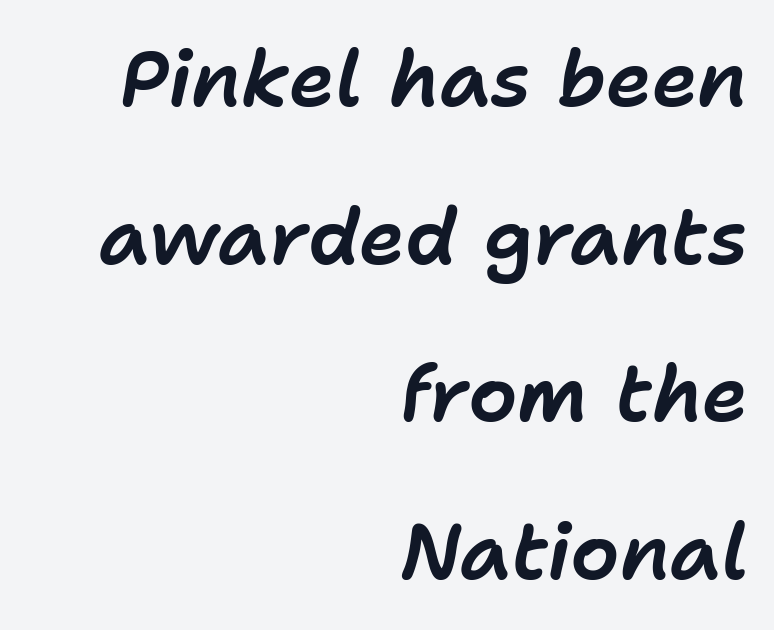
The image shows 78 px text type, italic (leaning right); set right-aligned, loose line spacing (2.02x), normal letter spacing, not underlined; low stroke contrast and a medium x-height.
